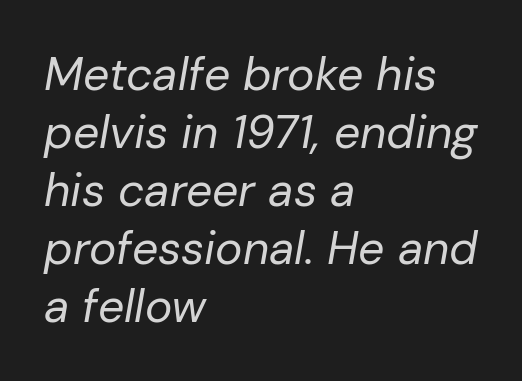
Students, observe: this is what conventionally led text looks like. Emphasis-style slanted type is in use. The typesetting does not lean heavy: it is not bold. The space directly below the letters is spotless. A typesetter would call this zero additional tracking.
